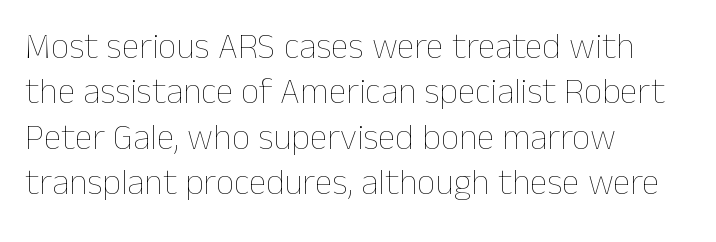
Quick note: not italic, upright. Every row of glyphs begins at an identical x-position on the left. A typesetter would call this proportional, since set widths differ per character. How are the letters spaced? Ordinarily, with no added tracking.
